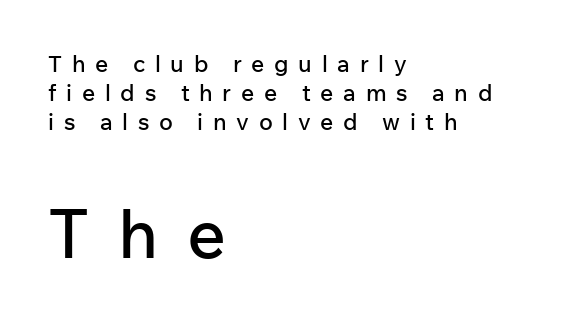
Q: Is the text italic (slanted)? A: No, it is upright.
Q: Is the typeface a serif or a sans-serif typeface? A: Sans-serif.
Q: Is the text underlined? A: No.
Q: How is the paragraph aligned? A: Left-aligned.
Q: Is the spacing between letters normal or unusually wide? A: Unusually wide.
Q: Is the spacing between lines tight, normal or loose? A: Normal.
Q: Which block of text is set in a larger size, the first (top) or the second (bottom)? A: The second (bottom) one.
Q: Width (condensed, normal, or wide)? A: Normal.
Q: Stroke contrast? A: Low.
Q: x-height? A: Medium.
Q: Monospaced? A: No.
